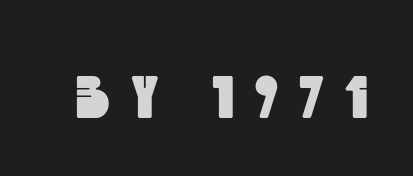
Q: Is the typeface a serif or a sans-serif typeface? A: Sans-serif.
Q: Is the text underlined? A: No.
Q: Is the spacing between letters normal or unusually wide? A: Unusually wide.
Q: Width (condensed, normal, or wide)? A: Condensed.
Q: x-height? A: Large.
Q: Monospaced? A: No.
